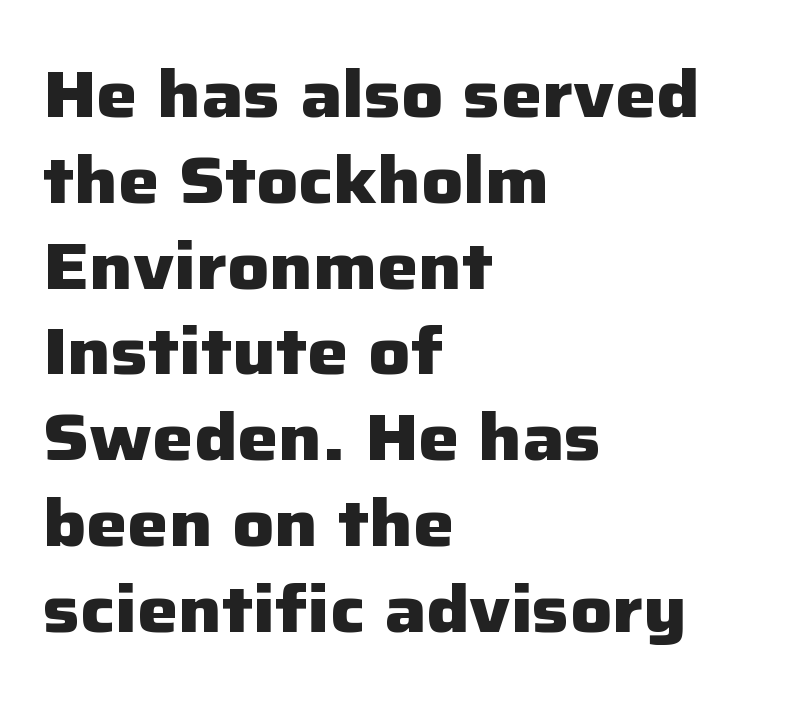
The image shows 65 px heavy sans-serif type, upright; set left-aligned, normal line spacing (1.32x), normal letter spacing, not underlined; low stroke contrast and a medium x-height.
